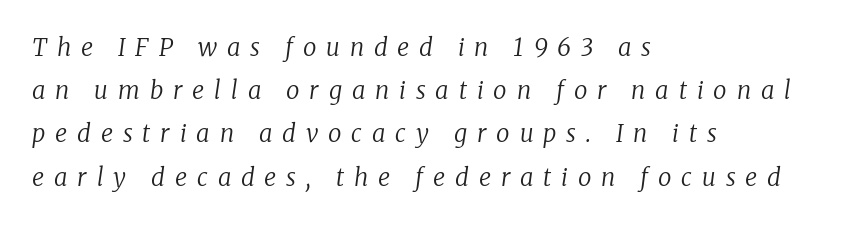
The image shows 24 px text type, italic (leaning right); set left-aligned, line spacing 1.8x, unusually wide letter spacing (+0.41 em), not underlined.
